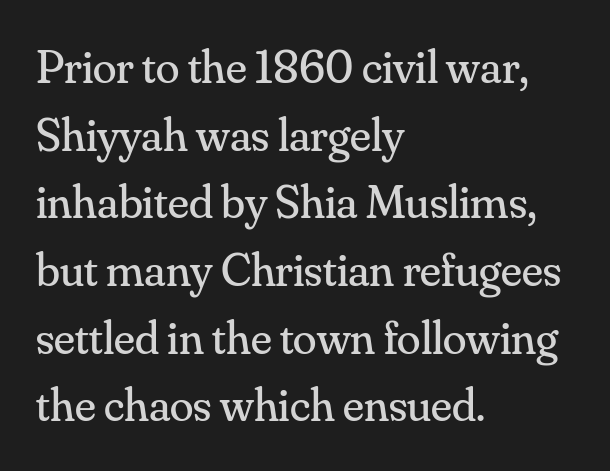
Q: Is the text bold? A: No.
Q: Is the text italic (slanted)? A: No, it is upright.
Q: Is the typeface a serif or a sans-serif typeface? A: Serif.
Q: Is the text underlined? A: No.
Q: How is the paragraph aligned? A: Left-aligned.
Q: Is the spacing between letters normal or unusually wide? A: Normal.
Q: Is the spacing between lines tight, normal or loose? A: Normal.
Q: Width (condensed, normal, or wide)? A: Normal.
Q: Stroke contrast? A: Medium.
Q: x-height? A: Small.
Q: Monospaced? A: No.
